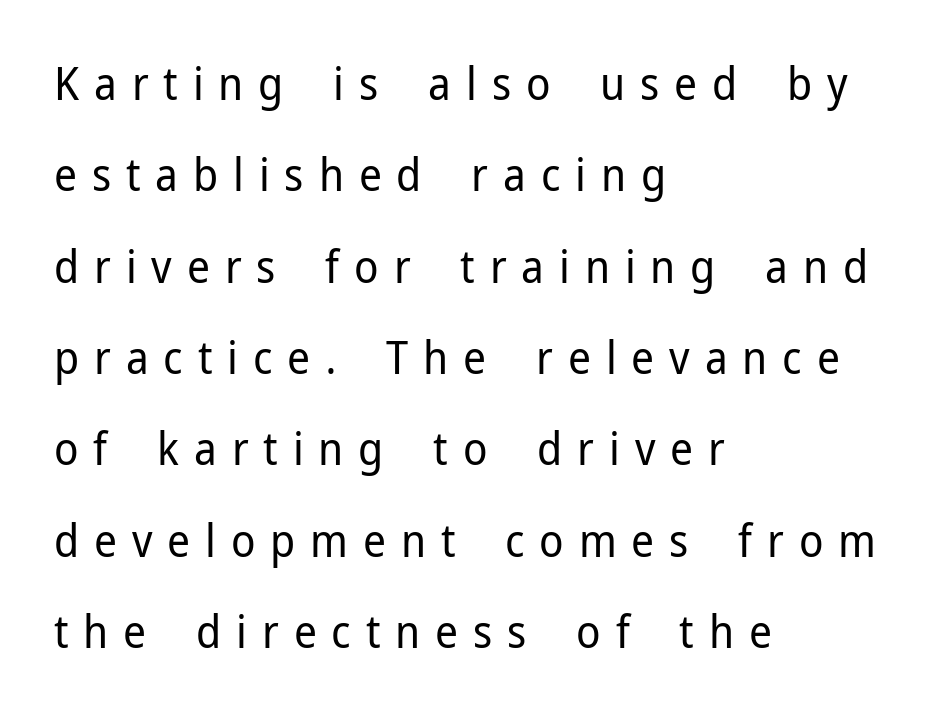
{"serif": "no", "italic": "no", "bold": "no", "weight": "regular", "width": "normal", "stroke_contrast": "low", "x_height": "medium", "monospaced": "no", "underline": "no", "align": "left", "line_spacing": "loose", "line_spacing_ratio": 2.03, "letter_spacing": "wide", "letter_spacing_em": 0.33, "glyph_px": 45}
